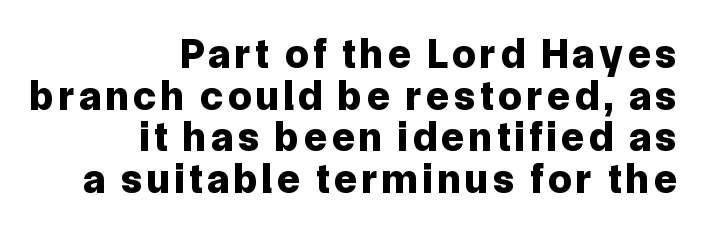
The image shows 42 px bold sans-serif type, upright; set right-aligned, tight line spacing (0.99x), not underlined; low stroke contrast and a medium x-height.
